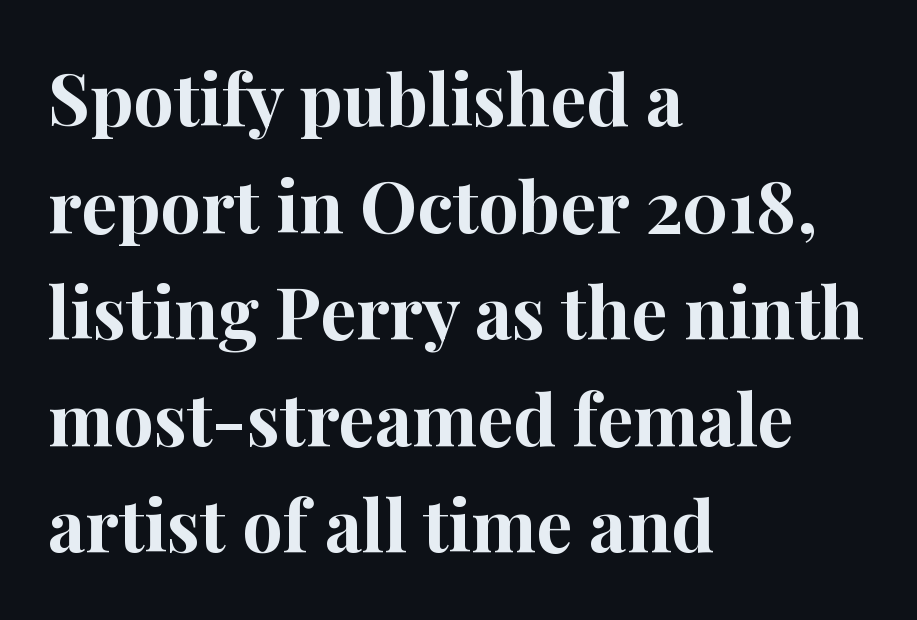
These lines were composed using upright roman letters. A normal amount of white space separates one row of letters from the next. The text block is weighted toward the left margin, trailing off unevenly rightward. A typesetter would call this proportional, since set widths differ per character. Weight check: bold — yes, fully.
